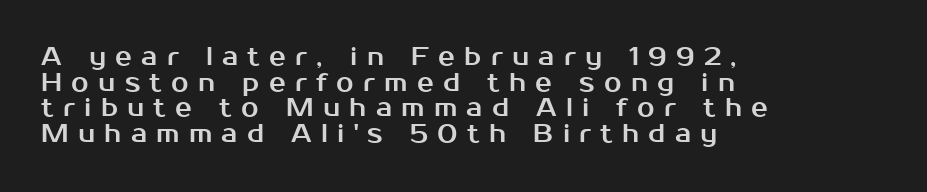
The lettering holds an erect, upright posture throughout. Between one letter and the next there's a generous, obvious gap. Summary of vertical rhythm: compact, with narrow interline spacing. Letters rest on an invisible, unmarked baseline.
